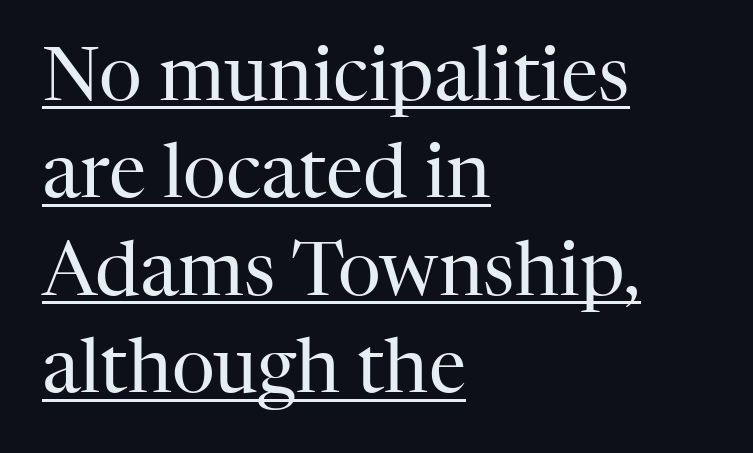
{"serif": "yes", "italic": "no", "bold": "no", "weight": "regular", "width": "normal", "stroke_contrast": "high", "x_height": "medium", "monospaced": "no", "underline": "yes", "align": "left", "line_spacing": "normal", "line_spacing_ratio": 1.3, "letter_spacing": "normal", "letter_spacing_em": 0.0, "glyph_px": 75}
